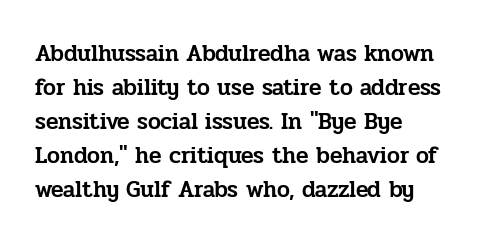
{"italic": "no", "underline": "no", "align": "left", "line_spacing": "normal", "line_spacing_ratio": 1.48, "letter_spacing": "normal", "letter_spacing_em": 0.0, "glyph_px": 23}
